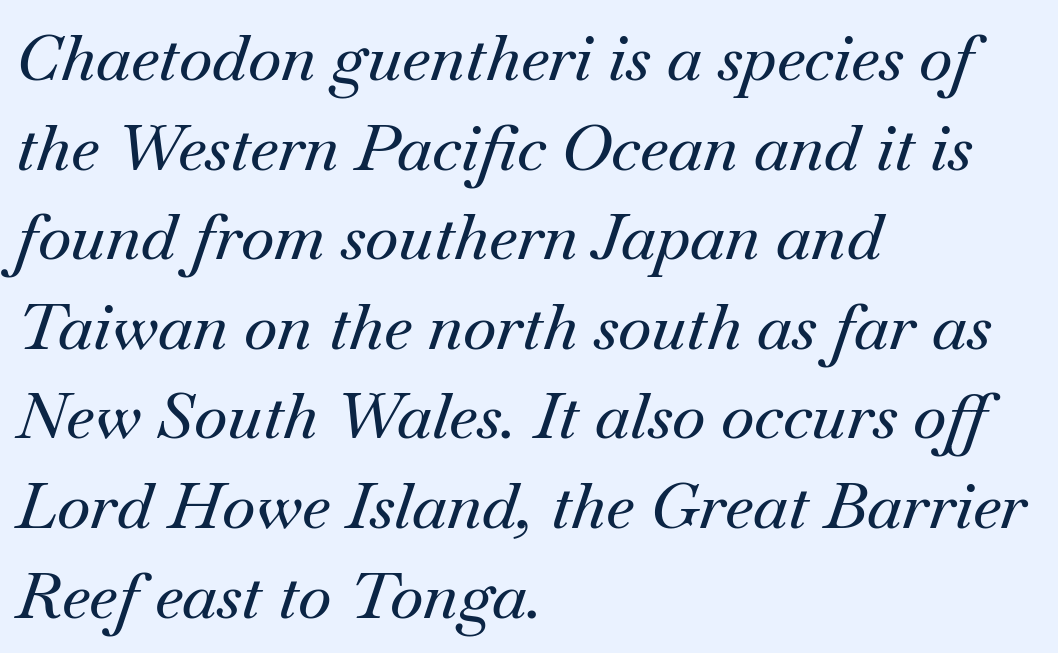
Q: Is the text italic (slanted)? A: Yes, it leans right by about 18 degrees.
Q: Is the typeface a serif or a sans-serif typeface? A: Serif.
Q: Is the text underlined? A: No.
Q: How is the paragraph aligned? A: Left-aligned.
Q: Is the spacing between letters normal or unusually wide? A: Normal.
Q: Is the spacing between lines tight, normal or loose? A: Normal.
Q: Width (condensed, normal, or wide)? A: Normal.
Q: Stroke contrast? A: Medium.
Q: x-height? A: Small.
Q: Monospaced? A: No.
